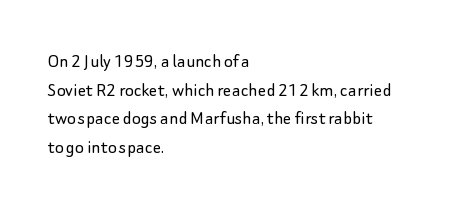
{"italic": "no", "bold": "no", "underline": "no", "align": "left", "line_spacing": "normal", "line_spacing_ratio": 1.36, "letter_spacing": "normal", "letter_spacing_em": 0.0, "glyph_px": 21}
